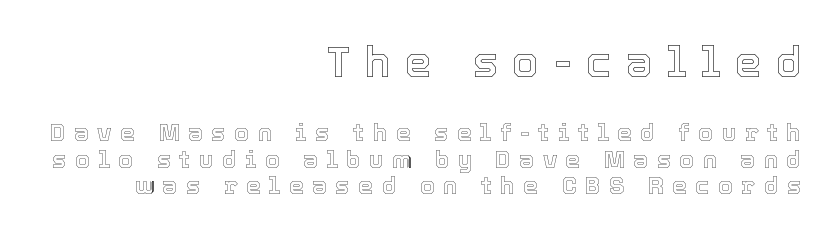
Q: Is the text italic (slanted)? A: No, it is upright.
Q: Is the text underlined? A: No.
Q: How is the paragraph aligned? A: Right-aligned.
Q: Is the spacing between letters normal or unusually wide? A: Unusually wide.
Q: Is the spacing between lines tight, normal or loose? A: Tight.
Q: Which block of text is set in a larger size, the first (top) or the second (bottom)? A: The first (top) one.
Q: Width (condensed, normal, or wide)? A: Normal.
Q: x-height? A: Medium.
Q: Monospaced? A: No.
